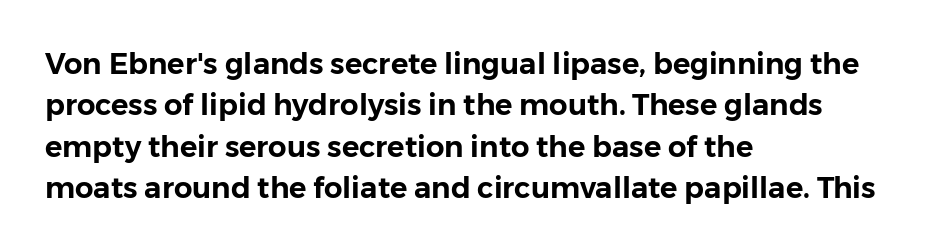
A student would call this left alignment; a typographer would say flush left, rag right. Are there feet on the stems? There aren't — it's a sans. This sample uses plain, unmodified letter spacing. Notice how descenders clear the ascenders below comfortably — that's standard leading. Spacing verdict: proportional, widths tailored to each character.
